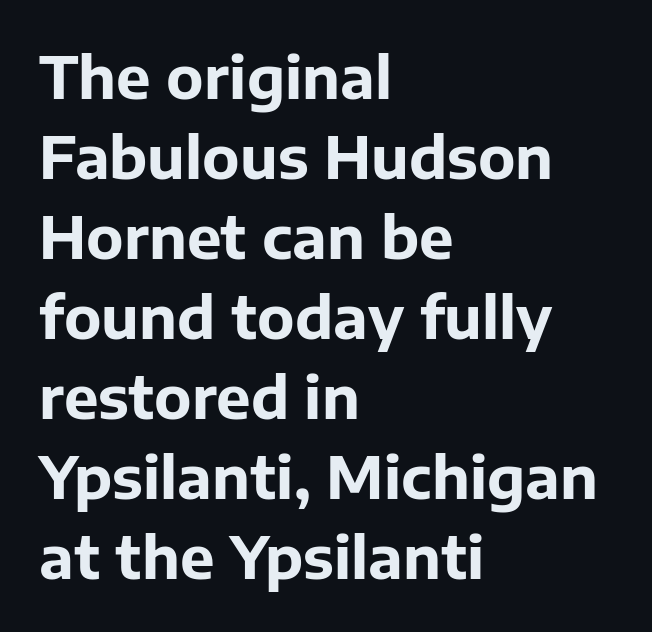
Q: Is the text bold? A: Yes.
Q: Is the text italic (slanted)? A: No, it is upright.
Q: Is the typeface a serif or a sans-serif typeface? A: Sans-serif.
Q: Is the text underlined? A: No.
Q: How is the paragraph aligned? A: Left-aligned.
Q: Is the spacing between letters normal or unusually wide? A: Normal.
Q: Is the spacing between lines tight, normal or loose? A: Normal.
Q: Width (condensed, normal, or wide)? A: Normal.
Q: Stroke contrast? A: Low.
Q: x-height? A: Medium.
Q: Monospaced? A: No.
